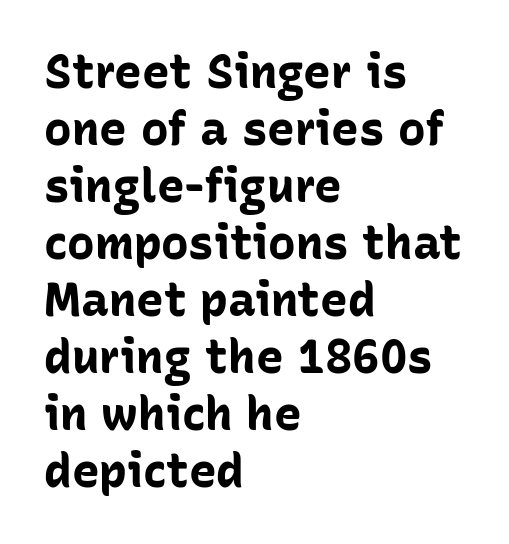
{"serif": "no", "italic": "no", "bold": "yes", "weight": "bold", "width": "normal", "stroke_contrast": "low", "x_height": "medium", "monospaced": "no", "underline": "no", "align": "left", "line_spacing_ratio": 1.24, "letter_spacing": "normal", "letter_spacing_em": 0.0, "glyph_px": 46}
